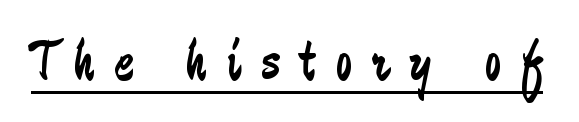
Summary of weight: not heavy and not bold. Is this a fixed-width face? No — the glyphs have proportional, varying widths. These lines have a slow, spaced-out rhythm from letter to letter.
